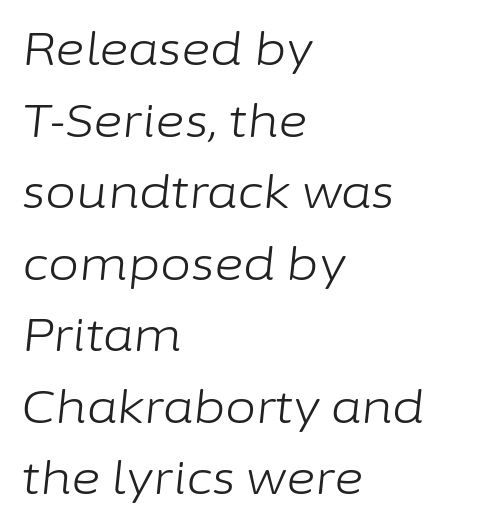
The image shows 45 px light type, italic (leaning right); set left-aligned, normal line spacing (1.59x), normal letter spacing, not underlined; low stroke contrast and a medium x-height.
